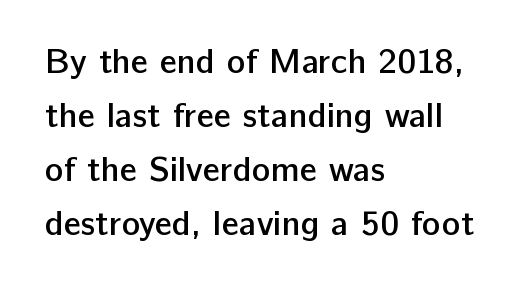
The image shows 35 px semibold sans-serif type, upright; set left-aligned, normal line spacing (1.54x), normal letter spacing, not underlined; low stroke contrast and a medium x-height.
